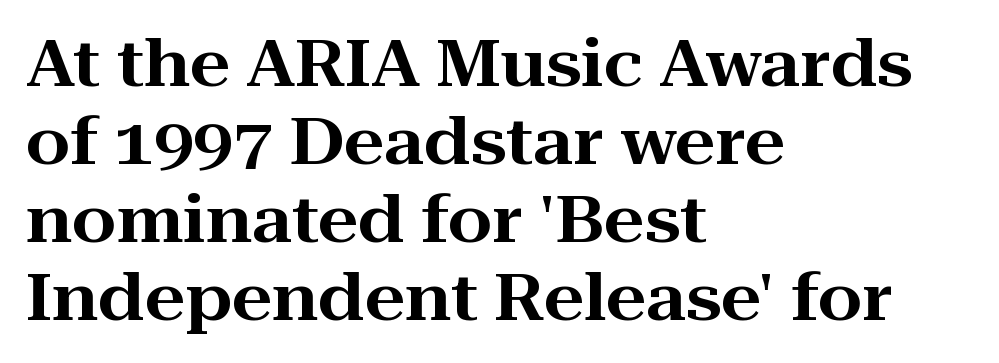
These lines are set flush left with a ragged right edge. Ascenders rise straight up at ninety degrees. A typesetter would label this face a serif. Glance below the letters and you will spot only blank space. In terms of letterspacing, this is plain default setting.
